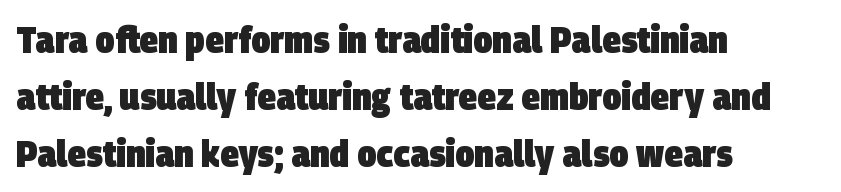
{"serif": "no", "bold": "yes", "weight": "heavy", "width": "condensed", "stroke_contrast": "low", "x_height": "large", "monospaced": "no", "underline": "no", "align": "left", "line_spacing": "normal", "line_spacing_ratio": 1.5, "letter_spacing": "normal", "letter_spacing_em": 0.0, "glyph_px": 38}
